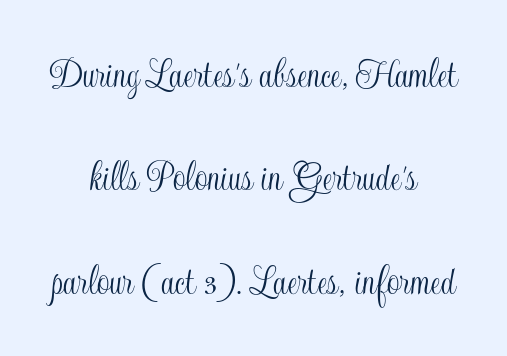
Check the space under the baseline: it is left empty. Baseline-to-baseline distance is far greater than the letter height. Does the copy run flush right? No — it is centered line by line.
